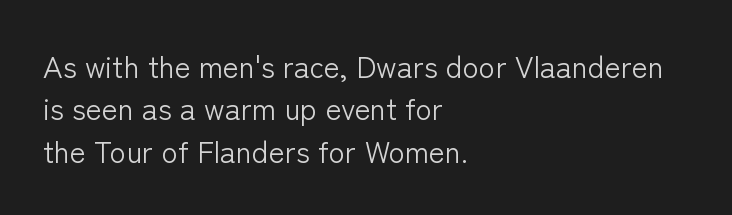
No italicization has been applied; the sample stays upright. Weight: not bold — regular or lighter. Varying glyph widths throughout — classic text-font behaviour. Each word holds together tightly as a unit, with standard inter-letter gaps. A classic flush-left, rag-right setting is used for this passage. The glyphs are unaccompanied by any horizontal stroke below them.
